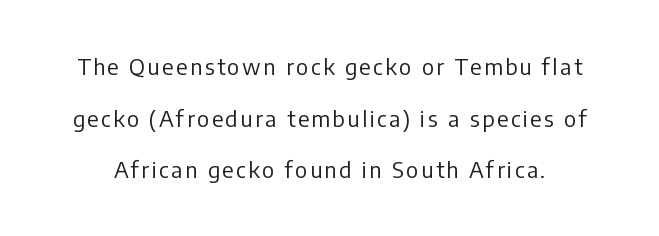
Designer's note — italics off, roman on. Each stroke keeps to a modest, everyday thickness or less. The strip under each line holds only bare page. These lines stand farther apart than default settings would place them.
